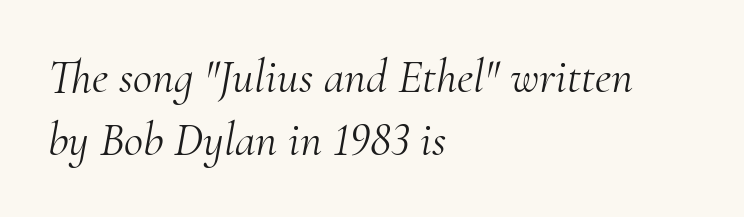
Q: Is the text bold? A: No.
Q: Is the text italic (slanted)? A: Yes, it leans right by about 10 degrees.
Q: Is the typeface a serif or a sans-serif typeface? A: Serif.
Q: Is the text underlined? A: No.
Q: How is the paragraph aligned? A: Left-aligned.
Q: Is the spacing between letters normal or unusually wide? A: Normal.
Q: Is the spacing between lines tight, normal or loose? A: Normal.
Q: Width (condensed, normal, or wide)? A: Normal.
Q: Stroke contrast? A: Medium.
Q: x-height? A: Small.
Q: Monospaced? A: No.
